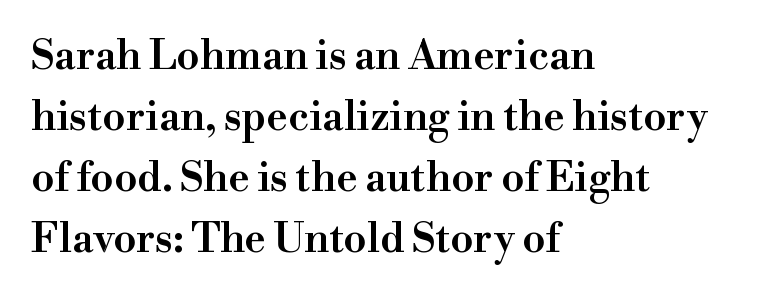
Q: Is the text bold? A: Semi-bold.
Q: Is the text italic (slanted)? A: No, it is upright.
Q: Is the typeface a serif or a sans-serif typeface? A: Serif.
Q: Is the text underlined? A: No.
Q: How is the paragraph aligned? A: Left-aligned.
Q: Is the spacing between letters normal or unusually wide? A: Normal.
Q: Is the spacing between lines tight, normal or loose? A: Normal.
Q: Width (condensed, normal, or wide)? A: Normal.
Q: Stroke contrast? A: High.
Q: x-height? A: Small.
Q: Monospaced? A: No.
